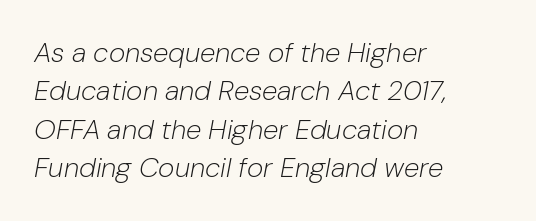
An italicized treatment has been applied to the whole sample. Spacing between characters is what you'd get straight out of the box. A student would call this left alignment; a typographer would say flush left, rag right. Vertical stems look standard width or narrower in stroke. Here the designer chose a conventional face with non-uniform glyph widths.
